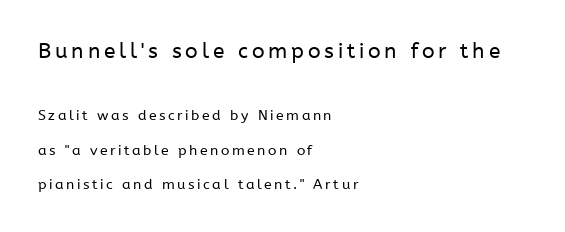
Stem width sits at or under what a default text font uses. This layout puts the oversized block above and the modest block below. Does the leading feel generous? Absolutely, it's lavish. The paragraph shown leans on its left margin.
